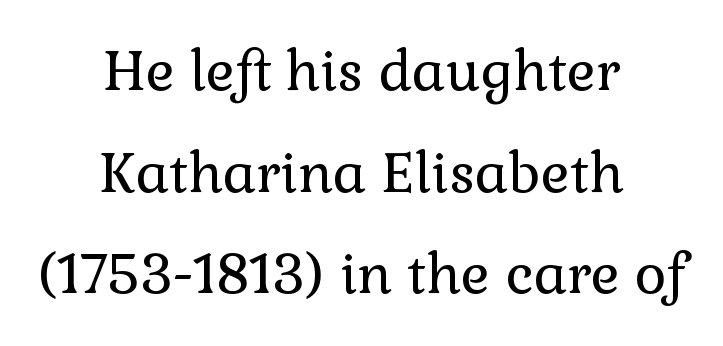
Heaviness? Minimal to ordinary, like unemphasized prose. The rag falls on both sides of this text block equally. Lines of text with bare space underneath. What stands out about the letter spacing? Nothing — it is the standard amount. Ascenders rise straight up at ninety degrees.
